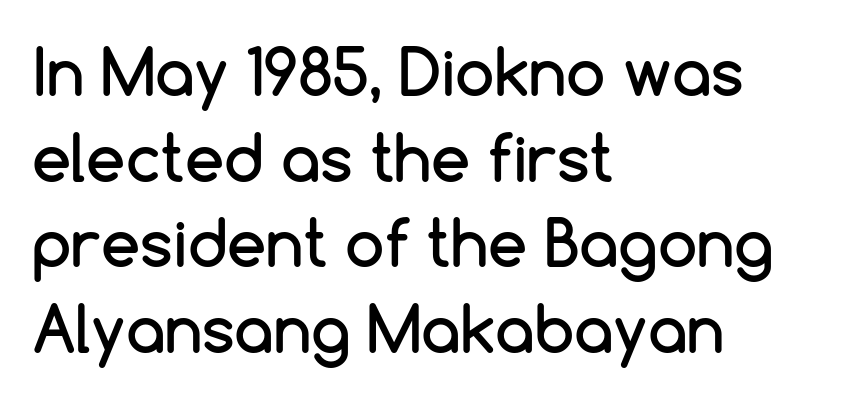
The image shows 63 px sans-serif type, upright; set left-aligned, normal line spacing (1.36x), normal letter spacing, not underlined; low stroke contrast and a medium x-height.
